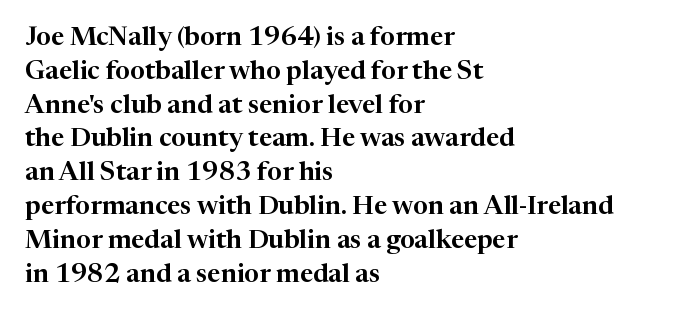
Q: Is the text italic (slanted)? A: No, it is upright.
Q: Is the text underlined? A: No.
Q: How is the paragraph aligned? A: Left-aligned.
Q: Is the spacing between letters normal or unusually wide? A: Normal.
Q: Is the spacing between lines tight, normal or loose? A: Normal.
